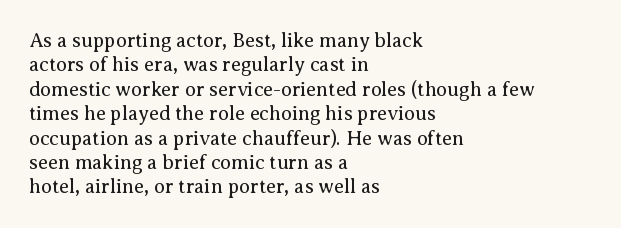
{"italic": "no", "bold": "no", "underline": "no", "align": "left", "line_spacing_ratio": 1.22, "letter_spacing": "normal", "letter_spacing_em": 0.0, "glyph_px": 20}
